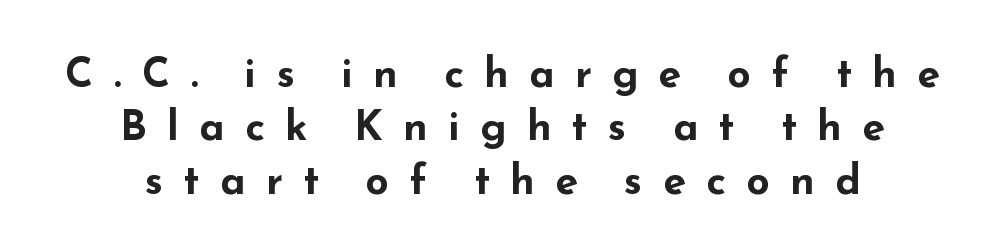
{"serif": "no", "italic": "no", "bold": "yes", "weight": "bold", "width": "wide", "stroke_contrast": "low", "x_height": "small", "monospaced": "no", "underline": "no", "align": "center", "line_spacing": "normal", "line_spacing_ratio": 1.3, "letter_spacing": "wide", "letter_spacing_em": 0.5, "glyph_px": 41}
